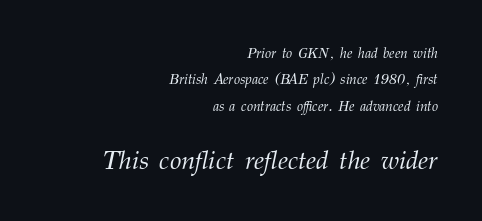
Typesetter's note — lower block bumped up in size, upper block left smaller. Layout note: lines flush right. Each word holds together tightly as a unit, with standard inter-letter gaps. Underlining? Definitely not there. The characters are drawn with everyday or finer stroke widths.
